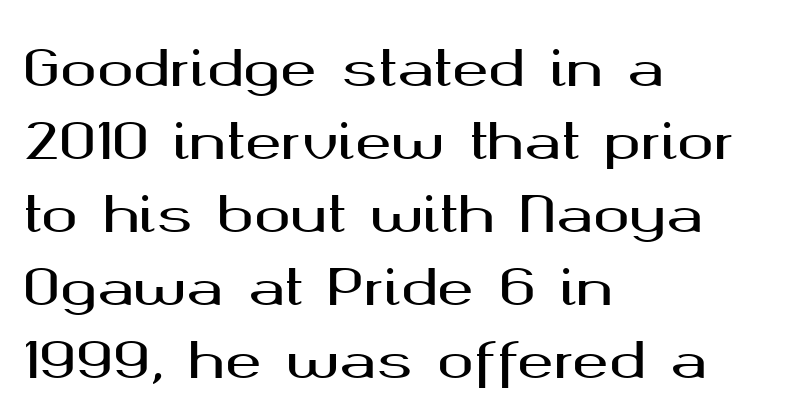
The image shows 49 px wide sans-serif type, upright; set left-aligned, normal line spacing (1.49x), normal letter spacing, not underlined; medium stroke contrast and a medium x-height.
